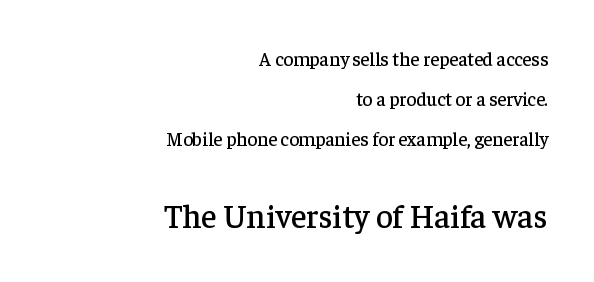
Q: Is the text italic (slanted)? A: No, it is upright.
Q: Is the typeface a serif or a sans-serif typeface? A: Serif.
Q: Is the text underlined? A: No.
Q: How is the paragraph aligned? A: Right-aligned.
Q: Is the spacing between letters normal or unusually wide? A: Normal.
Q: Is the spacing between lines tight, normal or loose? A: Loose.
Q: Which block of text is set in a larger size, the first (top) or the second (bottom)? A: The second (bottom) one.
Q: Width (condensed, normal, or wide)? A: Normal.
Q: Stroke contrast? A: Low.
Q: x-height? A: Medium.
Q: Monospaced? A: No.
